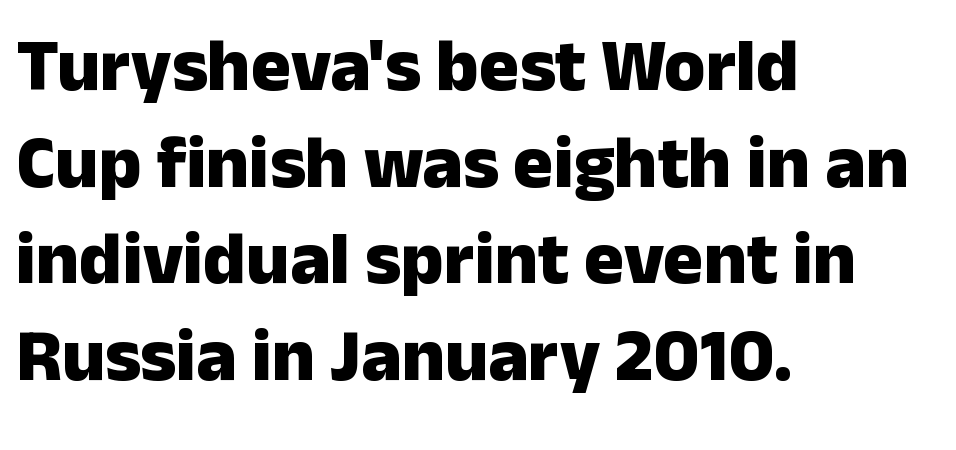
{"serif": "no", "italic": "no", "bold": "yes", "weight": "heavy", "width": "normal", "stroke_contrast": "low", "x_height": "medium", "monospaced": "no", "underline": "no", "align": "left", "line_spacing": "normal", "line_spacing_ratio": 1.29, "letter_spacing": "normal", "letter_spacing_em": 0.0, "glyph_px": 75}
